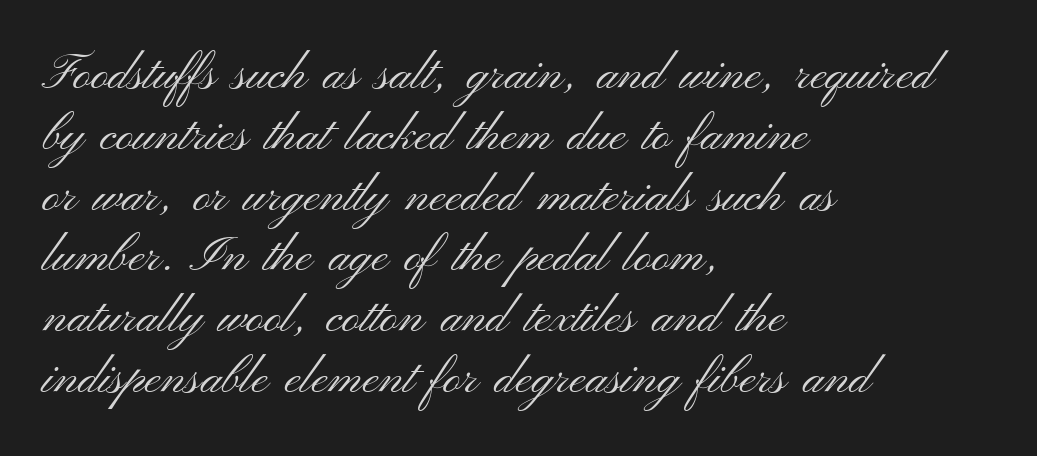
Q: Is the text bold? A: No.
Q: Is the text italic (slanted)? A: Yes.
Q: Is the typeface a serif or a sans-serif typeface? A: Sans-serif.
Q: Is the text underlined? A: No.
Q: How is the paragraph aligned? A: Left-aligned.
Q: Is the spacing between letters normal or unusually wide? A: Normal.
Q: Width (condensed, normal, or wide)? A: Wide.
Q: Stroke contrast? A: Medium.
Q: x-height? A: Small.
Q: Monospaced? A: No.
